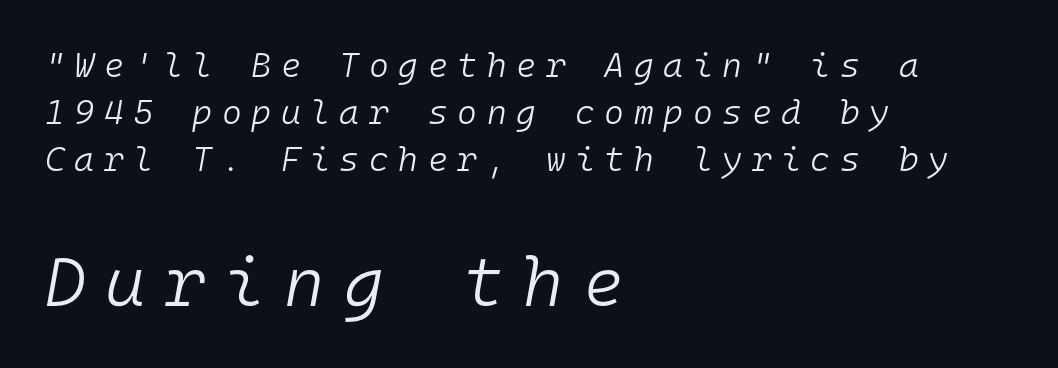
{"italic": "yes", "lean": "right", "slant_degrees": 10, "bold": "no", "weight": "light", "width": "normal", "stroke_contrast": "low", "x_height": "medium", "monospaced": "yes", "underline": "no", "align": "left", "line_spacing": "normal", "line_spacing_ratio": 1.38, "letter_spacing": "wide", "letter_spacing_em": 0.28, "larger_block": "second", "size_ratio": 2.03, "glyph_px": 69}
